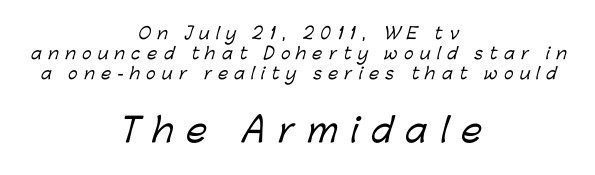
{"serif": "no", "width": "normal", "stroke_contrast": "low", "x_height": "medium", "monospaced": "no", "underline": "no", "align": "center", "line_spacing": "normal", "line_spacing_ratio": 1.25, "letter_spacing": "wide", "letter_spacing_em": 0.4, "larger_block": "second", "size_ratio": 2.06, "glyph_px": 33}
